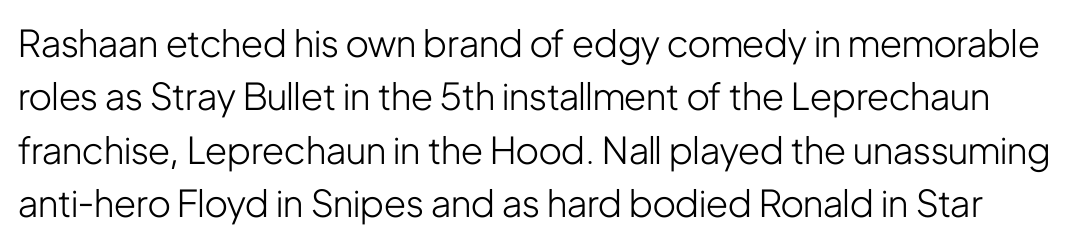
{"serif": "no", "italic": "no", "bold": "no", "weight": "light", "width": "condensed", "stroke_contrast": "low", "x_height": "medium", "monospaced": "no", "underline": "no", "line_spacing": "normal", "line_spacing_ratio": 1.44, "letter_spacing": "normal", "letter_spacing_em": 0.0, "glyph_px": 37}
